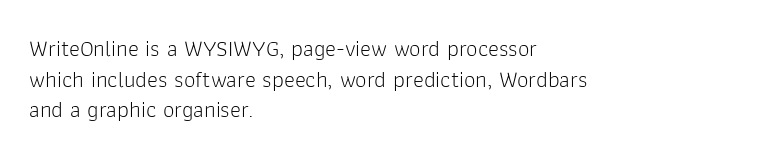
The image shows 23 px text type, upright; set left-aligned, normal line spacing (1.33x), normal letter spacing, not underlined.
